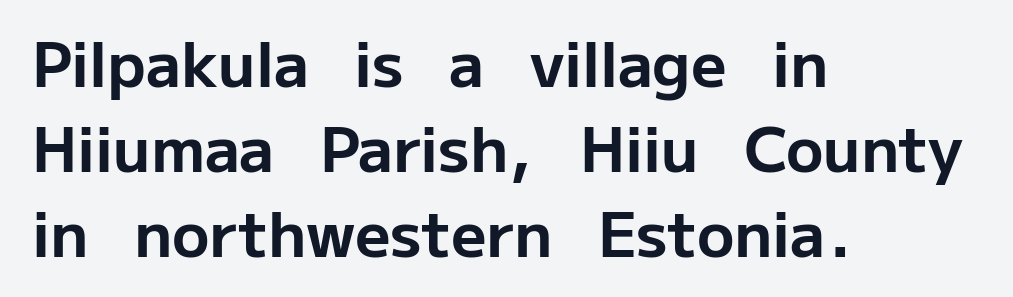
{"serif": "no", "italic": "no", "bold": "yes", "weight": "bold", "width": "normal", "stroke_contrast": "low", "x_height": "medium", "monospaced": "no", "underline": "no", "align": "left", "line_spacing": "normal", "line_spacing_ratio": 1.37, "letter_spacing": "normal", "letter_spacing_em": 0.0, "glyph_px": 62}
